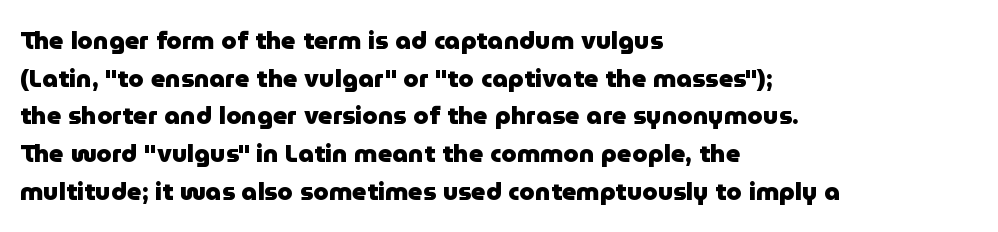
{"italic": "no", "bold": "yes", "underline": "no", "align": "left", "line_spacing": "normal", "line_spacing_ratio": 1.51, "letter_spacing": "normal", "letter_spacing_em": 0.0, "glyph_px": 25}
